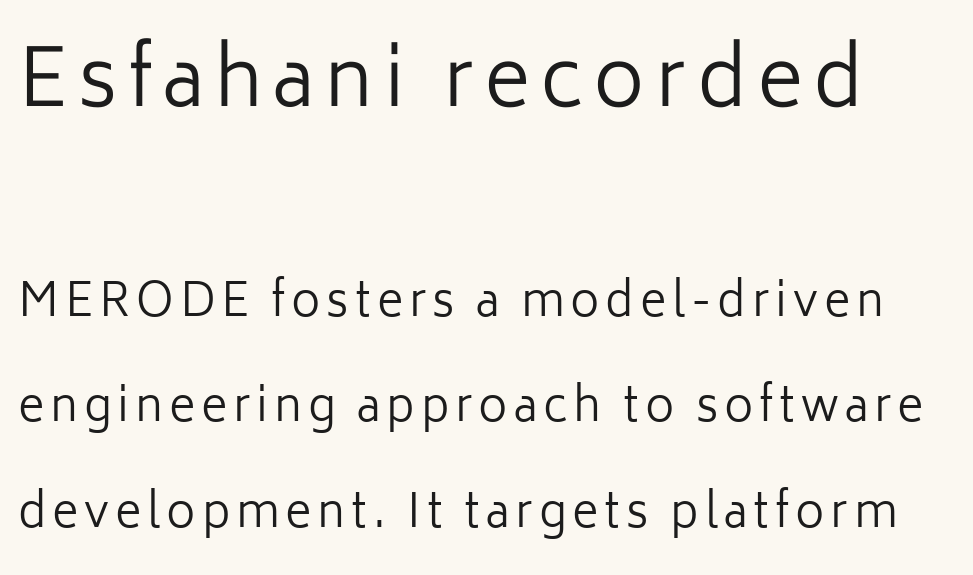
The image shows 79 px regular-weight sans-serif type, upright; set loose line spacing (2.34x), not underlined; the first (top) block is 1.76x larger; low stroke contrast and a medium x-height.
